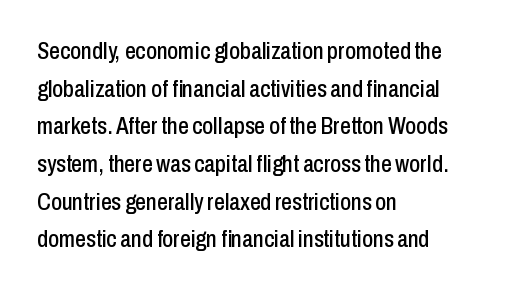
The image shows 24 px text type, upright; set left-aligned, normal line spacing (1.57x), normal letter spacing, not underlined.
